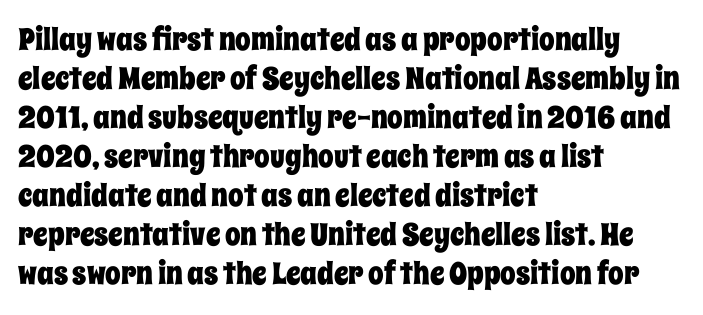
{"italic": "no", "width": "condensed", "stroke_contrast": "low", "x_height": "large", "monospaced": "no", "underline": "no", "align": "left", "line_spacing": "normal", "line_spacing_ratio": 1.26, "letter_spacing": "normal", "letter_spacing_em": 0.0, "glyph_px": 31}
